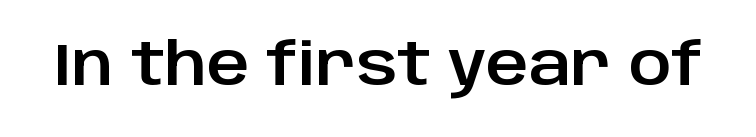
The image shows 58 px sans-serif type, upright; set normal letter spacing, not underlined; low stroke contrast and a large x-height.
